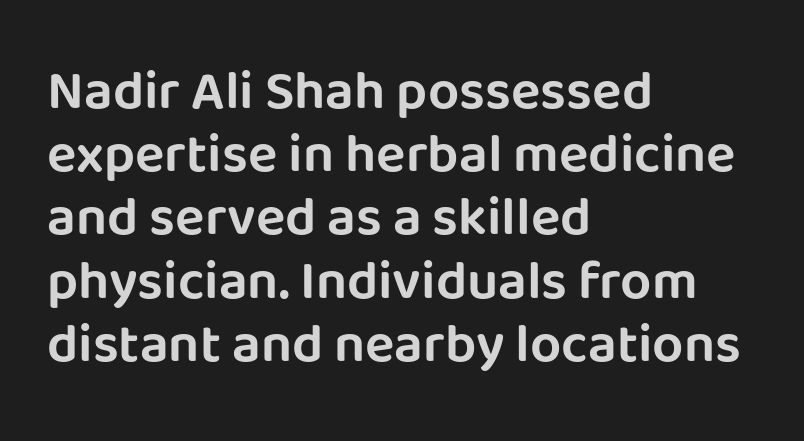
Do the characters align in a grid? No, the font is proportional. The typeface chosen for these lines omits serifs. Posture: upright roman. Compared with typical body copy, the letter spacing here is the same. Each row of text sits above clean, open space. Does the leading feel generous? Not at all — it's pinched.
